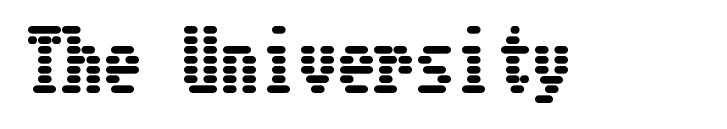
{"italic": "no", "width": "condensed", "stroke_contrast": "low", "x_height": "medium", "underline": "no", "letter_spacing": "normal", "letter_spacing_em": 0.0, "glyph_px": 78}
